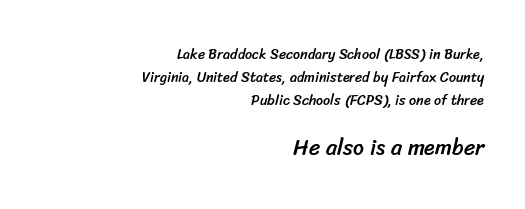
The image shows 22 px text type; set right-aligned, normal line spacing (1.65x), normal letter spacing, not underlined; the second (bottom) block is 1.57x larger.
